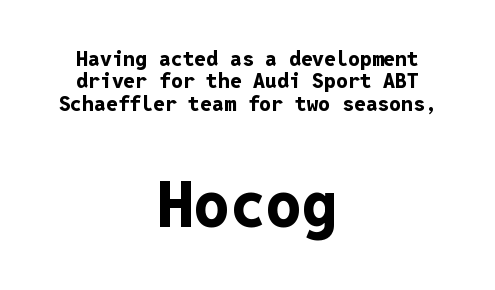
{"serif": "no", "italic": "no", "bold": "yes", "weight": "bold", "width": "normal", "stroke_contrast": "low", "x_height": "medium", "monospaced": "yes", "underline": "no", "align": "center", "line_spacing": "tight", "line_spacing_ratio": 1.06, "letter_spacing": "normal", "letter_spacing_em": 0.0, "larger_block": "second", "size_ratio": 3.05, "glyph_px": 64}
